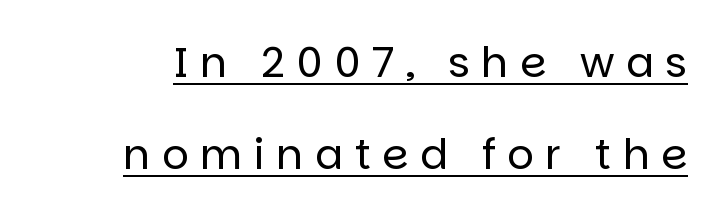
{"serif": "no", "italic": "no", "bold": "no", "weight": "regular", "width": "normal", "stroke_contrast": "low", "x_height": "large", "monospaced": "no", "underline": "yes", "line_spacing": "loose", "line_spacing_ratio": 2.18, "letter_spacing": "wide", "letter_spacing_em": 0.27, "glyph_px": 42}
